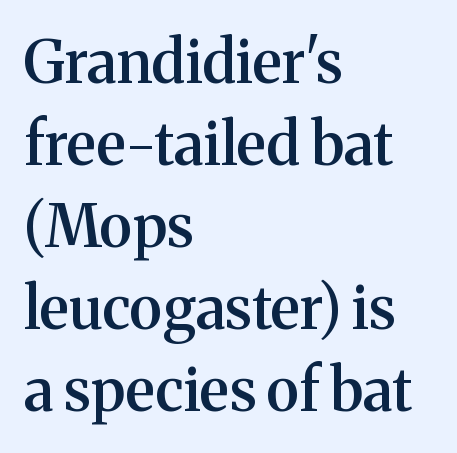
Its strokes are somewhat broadened, the hallmark of semibold type. The passage shown is typed in a proportional face where columns would drift. Has an underline been added? It has not. The line texture is even and compact thanks to regular tracking.
